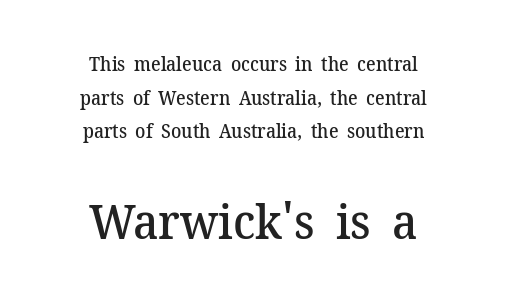
{"serif": "yes", "italic": "no", "bold": "semi", "weight": "semibold", "width": "normal", "stroke_contrast": "medium", "x_height": "medium", "monospaced": "no", "underline": "no", "align": "center", "line_spacing_ratio": 1.77, "letter_spacing": "normal", "letter_spacing_em": 0.0, "larger_block": "second", "size_ratio": 2.53, "glyph_px": 48}
